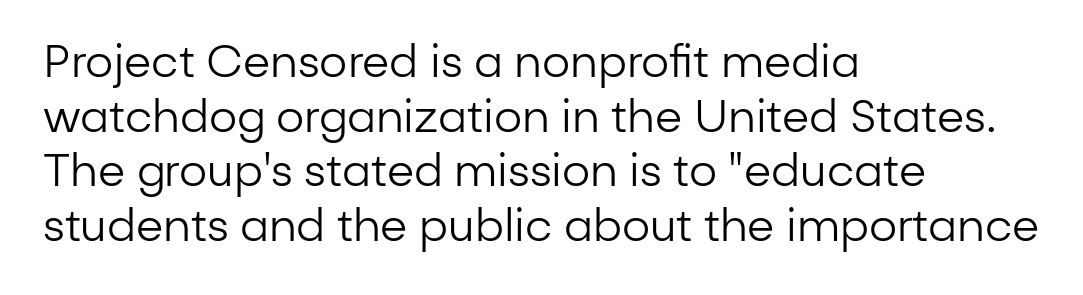
The image shows 44 px regular-weight sans-serif type, upright; set left-aligned, line spacing 1.24x, normal letter spacing, not underlined; low stroke contrast and a medium x-height.
